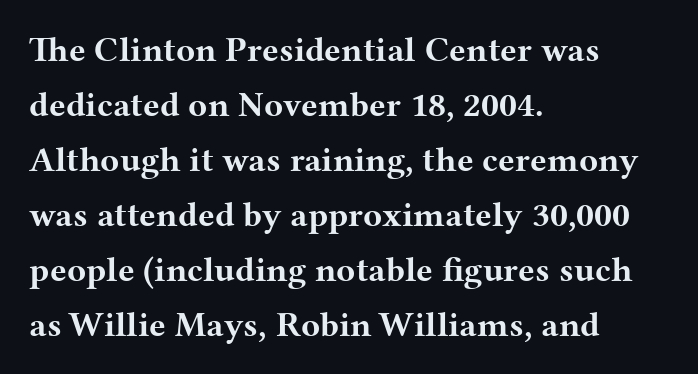
Which margin do the lines hug? The left one — the right edge is uneven. Check under the words: just untouched page. What stands out about the letter spacing? Nothing — it is the standard amount. You could not count columns in this text — the font is proportionally spaced. A typesetter would label this face a serif.
